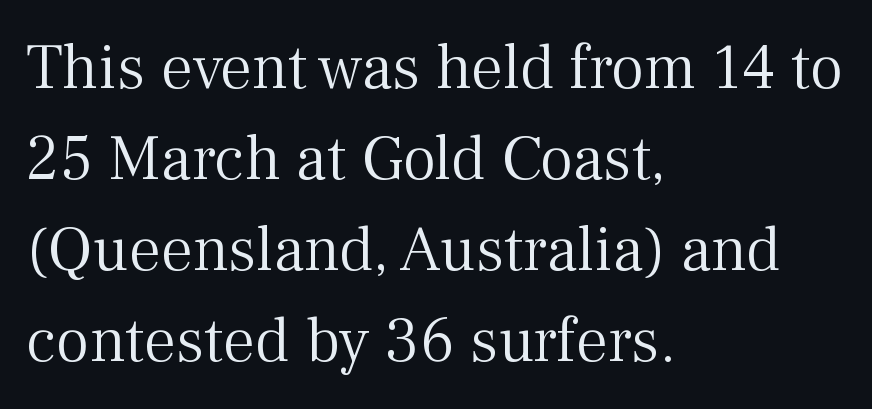
The image shows 64 px light serif type, upright; set left-aligned, normal line spacing (1.42x), normal letter spacing, not underlined; medium stroke contrast and a medium x-height.
